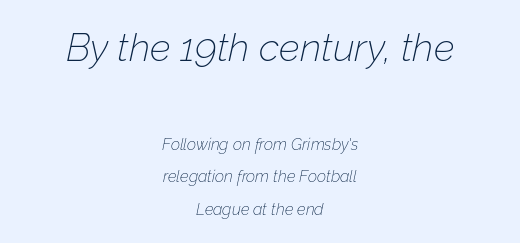
Centered paragraph, ragged on both sides. The weight would be labelled regular, book, light, or lighter still. Short note: letters normally spaced. The line-height multiplier appears high, well above default. These two chunks differ in scale, with the top chunk taking the larger measure. When letters slant like this, we call the style italic.
